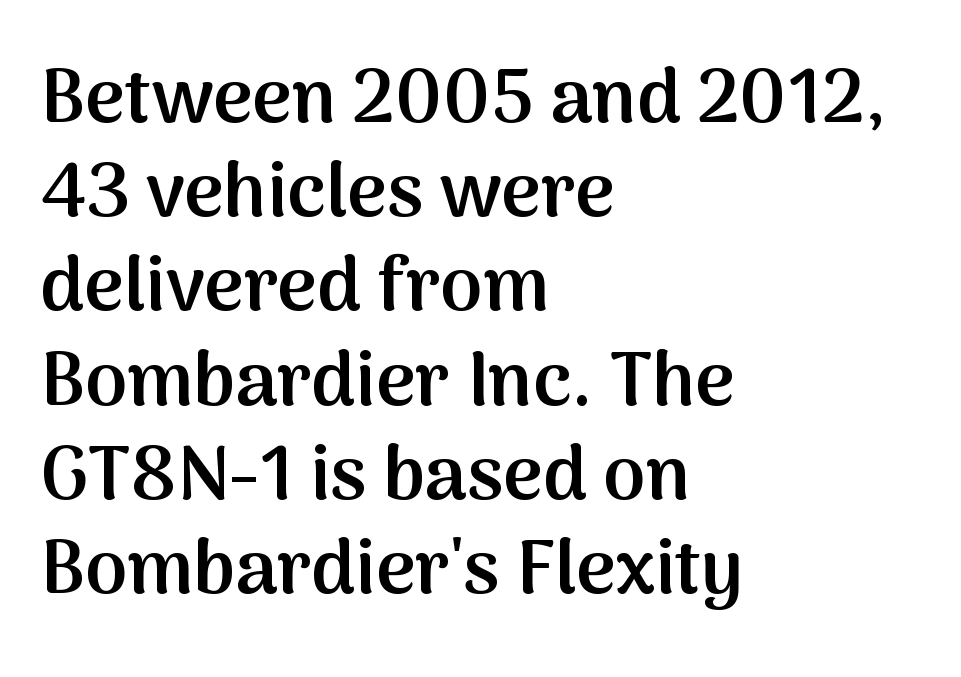
The image shows 76 px semibold sans-serif type, upright; set left-aligned, line spacing 1.24x, normal letter spacing, not underlined; medium stroke contrast and a medium x-height.
